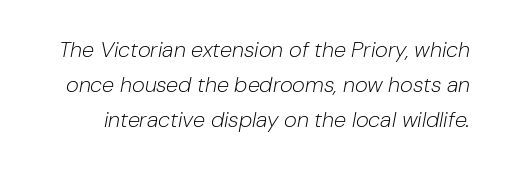
The image shows 22 px text type, italic (leaning right); set normal line spacing (1.59x), normal letter spacing, not underlined.
